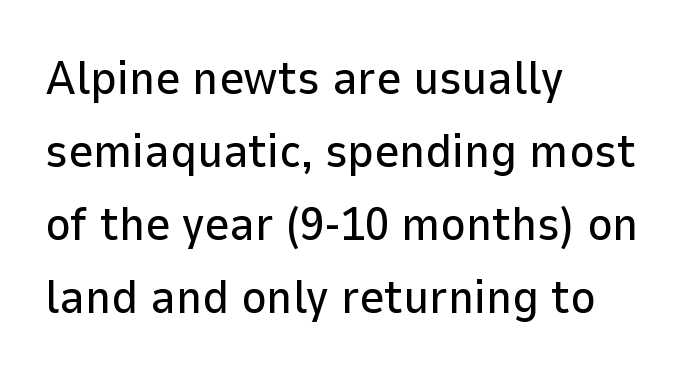
The image shows 48 px sans-serif type, upright; set left-aligned, normal line spacing (1.52x), normal letter spacing, not underlined; low stroke contrast and a medium x-height.
